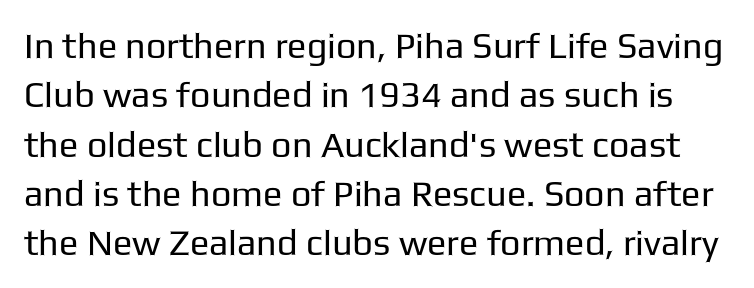
You could not count columns in this text — the font is proportionally spaced. Does the lettering tilt? It doesn't — this is upright. The letters sit at their default tracking, neither squeezed nor spread. Quick note: underline off.
